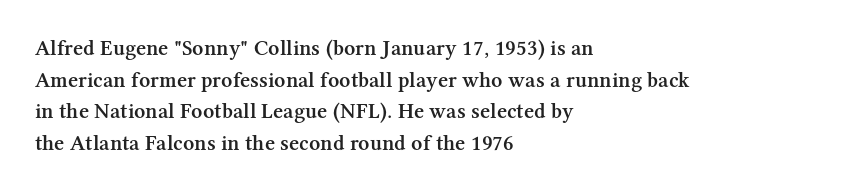
The image shows 22 px text type, upright; set left-aligned, normal line spacing (1.44x), normal letter spacing, not underlined.
